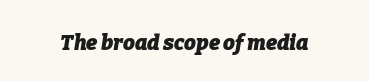
The image shows 21 px bold type, italic (leaning right); set normal letter spacing, not underlined.
